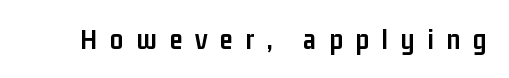
The image shows 29 px semibold, condensed sans-serif type, upright; set unusually wide letter spacing (+0.44 em), not underlined; low stroke contrast and a medium x-height.
